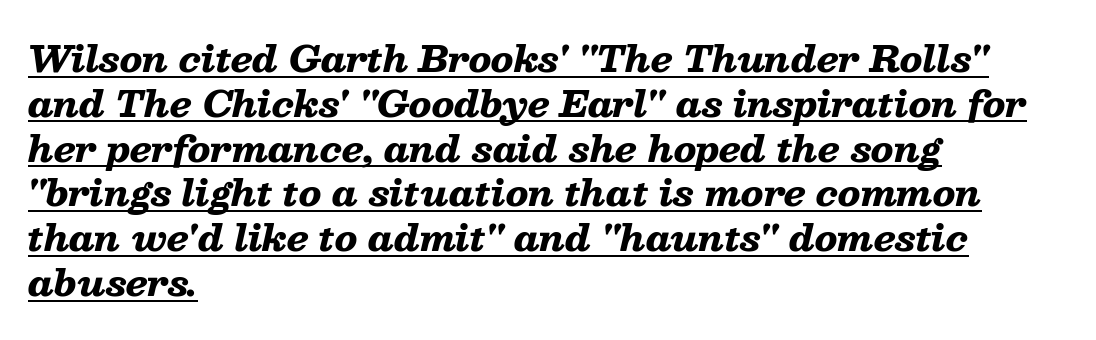
The image shows 35 px heavy, wide type, italic (leaning right); set left-aligned, normal line spacing (1.28x), normal letter spacing, underlined; low stroke contrast and a medium x-height.
